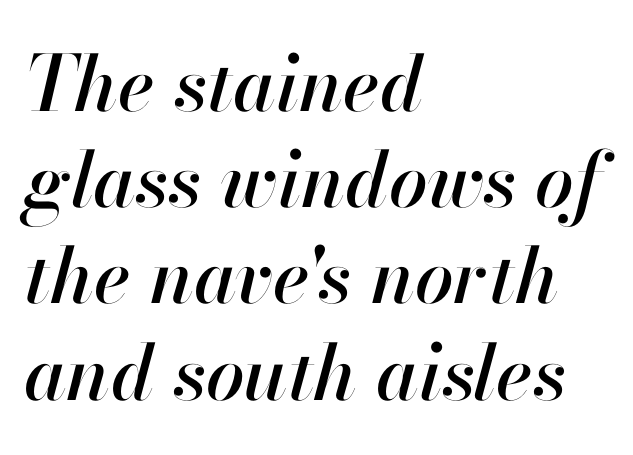
{"italic": "yes", "lean": "right", "slant_degrees": 13, "width": "normal", "stroke_contrast": "high", "x_height": "small", "monospaced": "no", "underline": "no", "align": "left", "line_spacing": "normal", "line_spacing_ratio": 1.25, "letter_spacing": "normal", "letter_spacing_em": 0.0, "glyph_px": 77}
